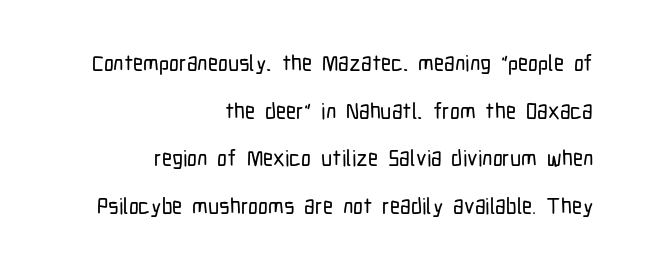
The lines are spread far apart with generous leading. Words appear dense and cohesive because spacing is normal. Underlining? Definitely not there. All the whitespace from short lines collects on the left. If you drew a line through each stem, it would be perfectly vertical.
